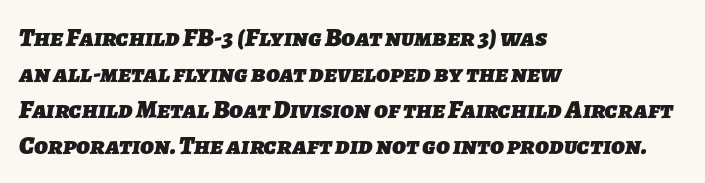
Q: Is the text bold? A: Yes.
Q: Is the text underlined? A: No.
Q: How is the paragraph aligned? A: Left-aligned.
Q: Is the spacing between letters normal or unusually wide? A: Normal.
Q: Is the spacing between lines tight, normal or loose? A: Normal.
